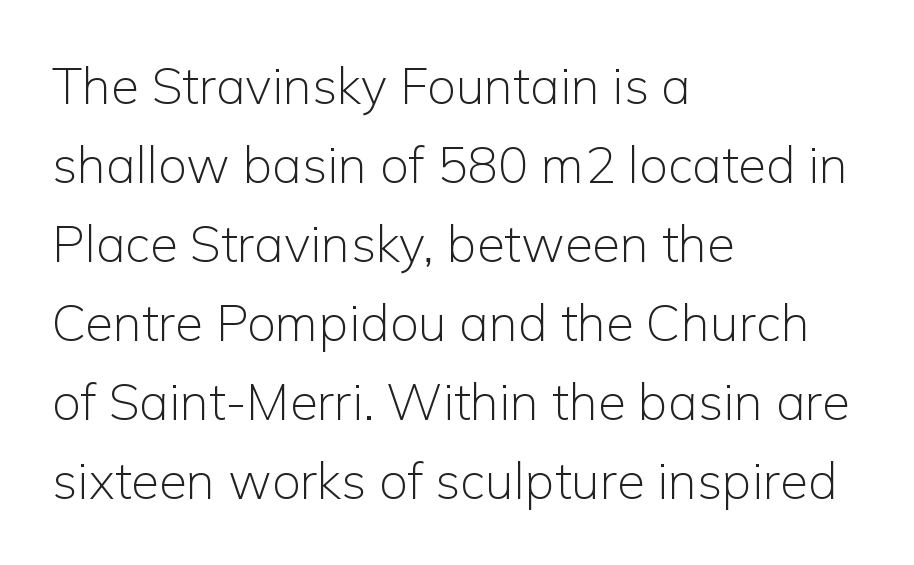
The letters advance in unequal steps, a hallmark of proportional type. Evenly set lines give the paragraph a standard silhouette. To sum up the face: it is a sans, with no serifs. Any mark beneath the type? The region is blank. The typesetter chose a ragged-right arrangement here. In terms of posture, this sample is upright.
